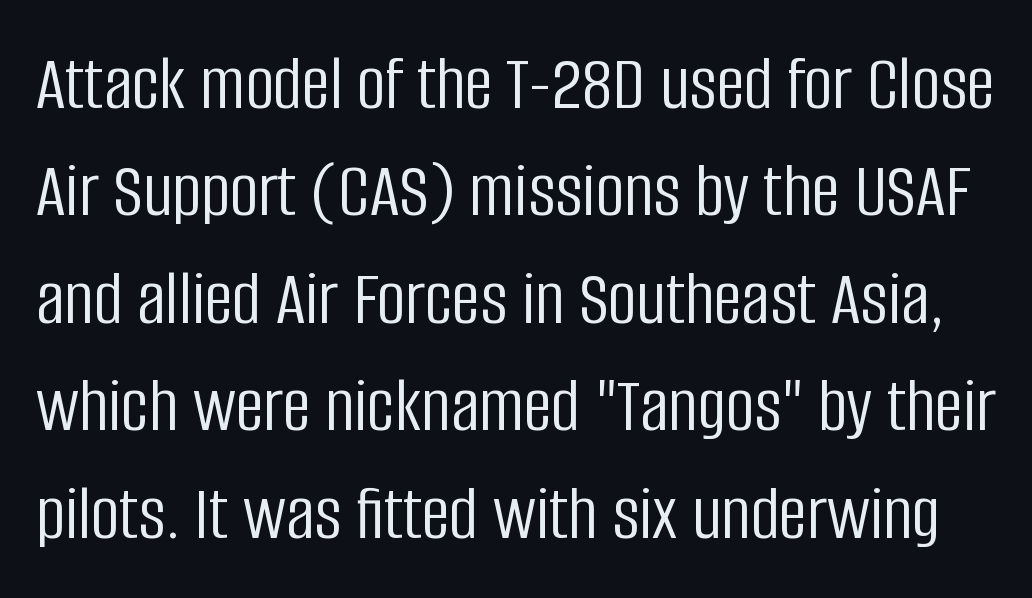
Q: Is the text bold? A: No.
Q: Is the text italic (slanted)? A: No, it is upright.
Q: Is the typeface a serif or a sans-serif typeface? A: Sans-serif.
Q: Is the text underlined? A: No.
Q: Is the spacing between letters normal or unusually wide? A: Normal.
Q: Is the spacing between lines tight, normal or loose? A: Normal.
Q: Width (condensed, normal, or wide)? A: Condensed.
Q: Stroke contrast? A: Low.
Q: x-height? A: Large.
Q: Monospaced? A: No.
